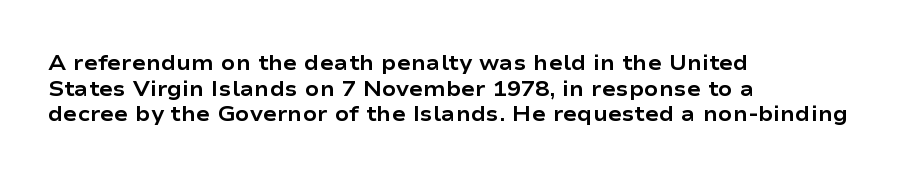
Is there any slant? The stems are plumb. The zone under the glyphs is completely vacant. Caption: bold face, heavy strokes. Each word holds together tightly as a unit, with standard inter-letter gaps. Does the copy run flush right? No — it runs flush left.
